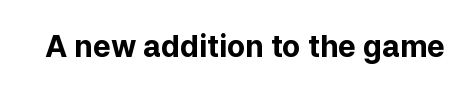
Q: Is the text bold? A: Yes.
Q: Is the text italic (slanted)? A: No, it is upright.
Q: Is the typeface a serif or a sans-serif typeface? A: Sans-serif.
Q: Is the text underlined? A: No.
Q: Is the spacing between letters normal or unusually wide? A: Normal.
Q: Width (condensed, normal, or wide)? A: Normal.
Q: Stroke contrast? A: Low.
Q: x-height? A: Medium.
Q: Monospaced? A: No.
